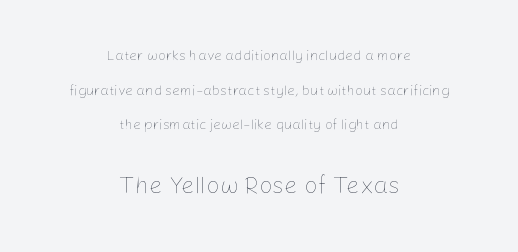
Q: Is the text bold? A: No.
Q: Is the text italic (slanted)? A: No, it is upright.
Q: Is the text underlined? A: No.
Q: How is the paragraph aligned? A: Centered.
Q: Is the spacing between letters normal or unusually wide? A: Normal.
Q: Is the spacing between lines tight, normal or loose? A: Loose.
Q: Which block of text is set in a larger size, the first (top) or the second (bottom)? A: The second (bottom) one.
